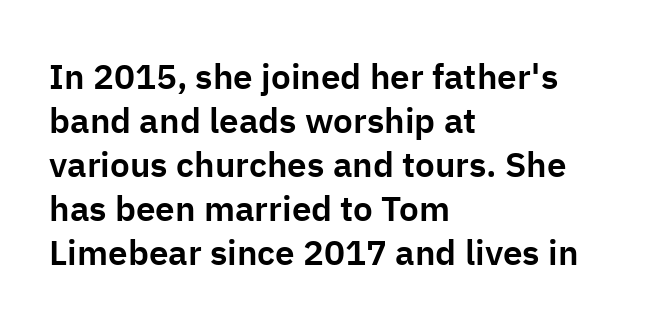
{"serif": "no", "italic": "no", "width": "normal", "stroke_contrast": "low", "x_height": "medium", "monospaced": "no", "underline": "no", "align": "left", "line_spacing": "normal", "line_spacing_ratio": 1.26, "letter_spacing": "normal", "letter_spacing_em": 0.0, "glyph_px": 35}
